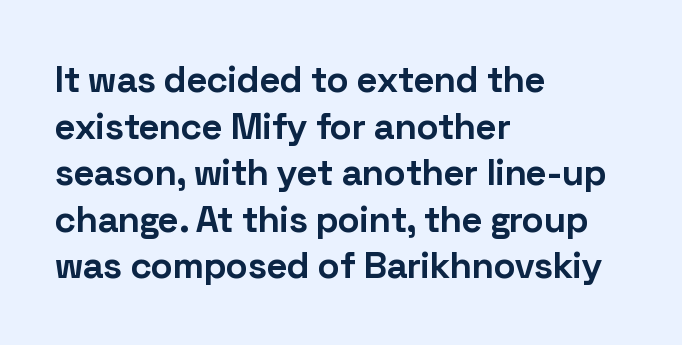
What stands out about the letter spacing? Nothing — it is the standard amount. A full-strength bold gives these letters their thick strokes. Leading: standard. All the whitespace from short lines collects on the right.
